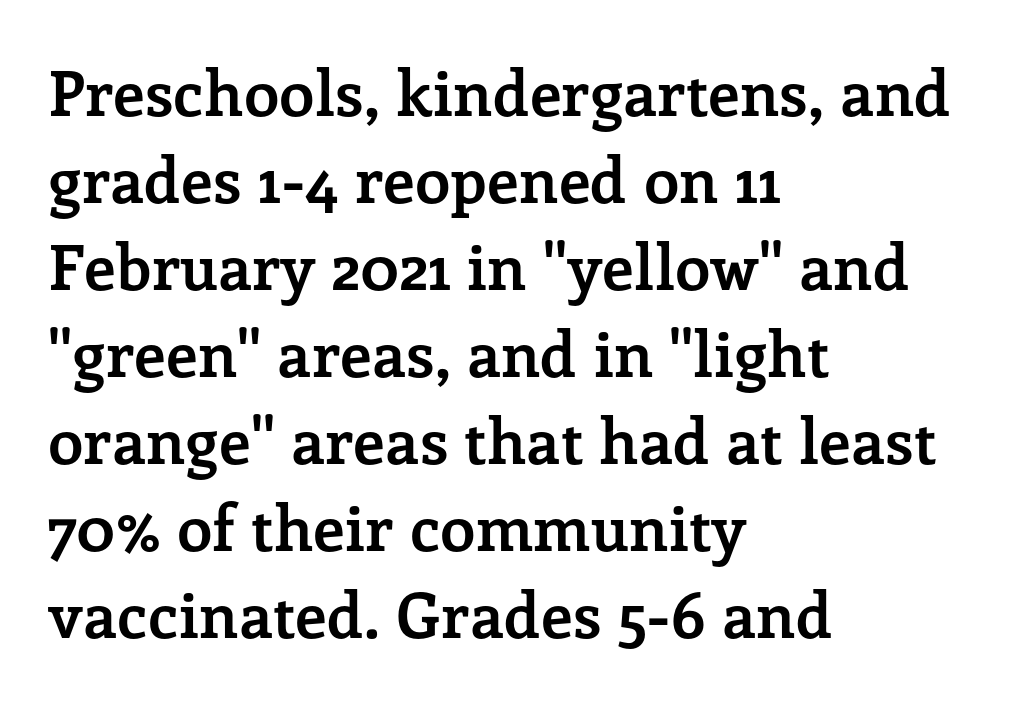
Q: Is the text bold? A: Yes.
Q: Is the text italic (slanted)? A: No, it is upright.
Q: Is the typeface a serif or a sans-serif typeface? A: Serif.
Q: Is the text underlined? A: No.
Q: How is the paragraph aligned? A: Left-aligned.
Q: Is the spacing between letters normal or unusually wide? A: Normal.
Q: Is the spacing between lines tight, normal or loose? A: Normal.
Q: Width (condensed, normal, or wide)? A: Normal.
Q: Stroke contrast? A: Low.
Q: x-height? A: Medium.
Q: Monospaced? A: No.
